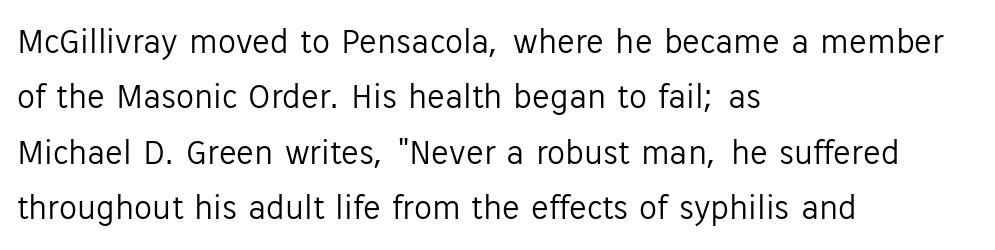
{"serif": "no", "italic": "no", "bold": "no", "weight": "light", "width": "normal", "stroke_contrast": "low", "x_height": "medium", "monospaced": "no", "underline": "no", "align": "left", "line_spacing": "normal", "line_spacing_ratio": 1.54, "letter_spacing": "normal", "letter_spacing_em": 0.0, "glyph_px": 36}
